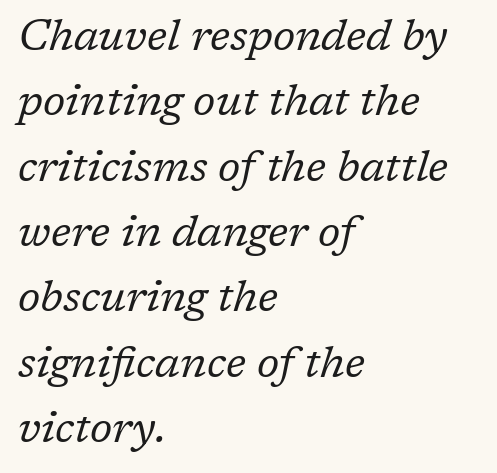
The image shows 43 px regular-weight serif type, italic (leaning right); set left-aligned, normal line spacing (1.52x), normal letter spacing, not underlined; low stroke contrast and a medium x-height.
